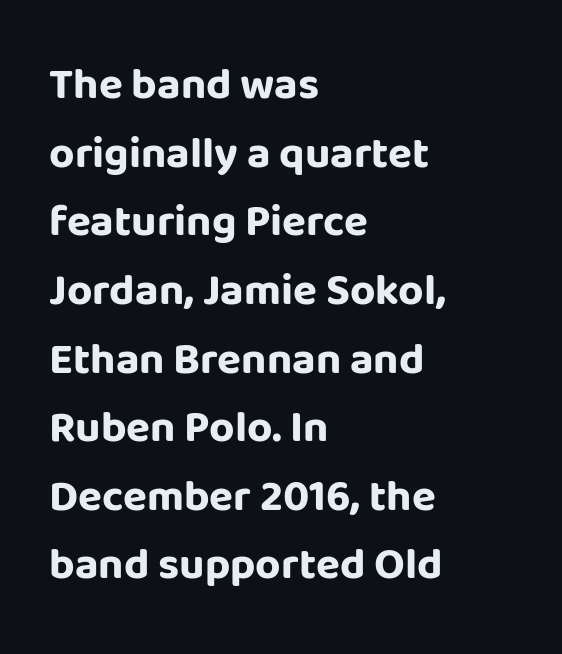
{"serif": "no", "italic": "no", "bold": "yes", "weight": "bold", "width": "normal", "stroke_contrast": "low", "x_height": "large", "monospaced": "no", "underline": "no", "align": "left", "line_spacing": "normal", "line_spacing_ratio": 1.56, "letter_spacing": "normal", "letter_spacing_em": 0.0, "glyph_px": 44}
